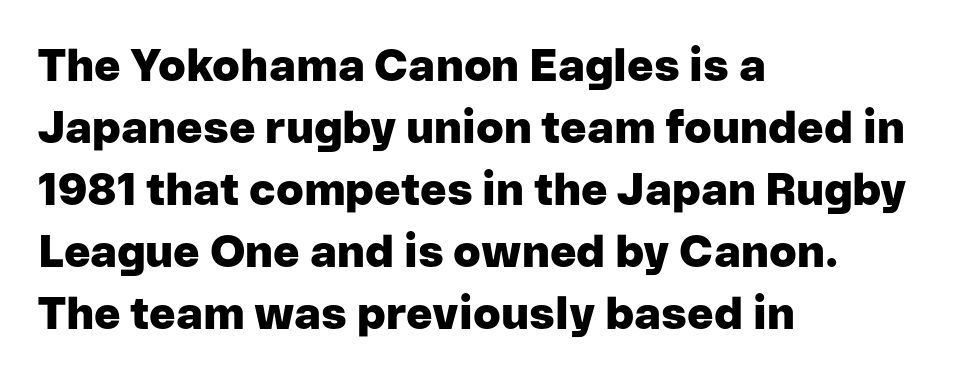
Q: Is the text bold? A: Yes.
Q: Is the text italic (slanted)? A: No, it is upright.
Q: Is the typeface a serif or a sans-serif typeface? A: Sans-serif.
Q: Is the text underlined? A: No.
Q: How is the paragraph aligned? A: Left-aligned.
Q: Is the spacing between letters normal or unusually wide? A: Normal.
Q: Is the spacing between lines tight, normal or loose? A: Normal.
Q: Width (condensed, normal, or wide)? A: Normal.
Q: Stroke contrast? A: Low.
Q: x-height? A: Medium.
Q: Monospaced? A: No.
